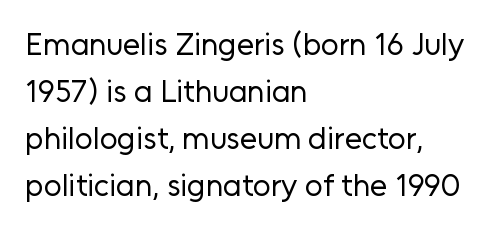
The image shows 31 px regular-weight sans-serif type, upright; set left-aligned, normal line spacing (1.52x), normal letter spacing, not underlined; low stroke contrast and a medium x-height.
